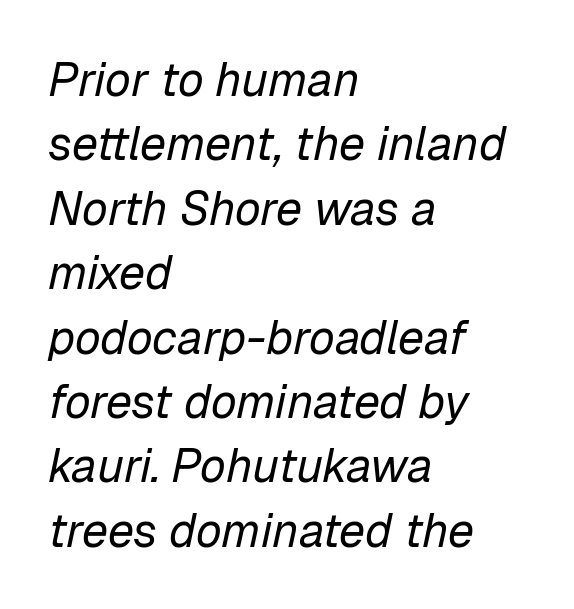
Q: Is the text bold? A: No.
Q: Is the text italic (slanted)? A: Yes, it leans right by about 12 degrees.
Q: Is the text underlined? A: No.
Q: How is the paragraph aligned? A: Left-aligned.
Q: Is the spacing between letters normal or unusually wide? A: Normal.
Q: Is the spacing between lines tight, normal or loose? A: Normal.
Q: Width (condensed, normal, or wide)? A: Normal.
Q: Stroke contrast? A: Low.
Q: x-height? A: Medium.
Q: Monospaced? A: No.
